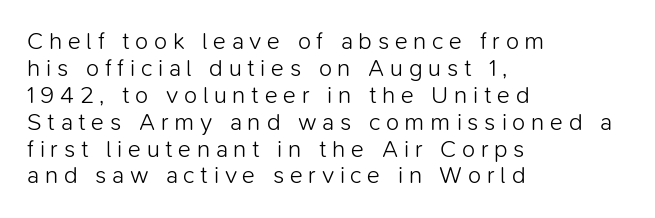
Q: Is the text bold? A: No.
Q: Is the text italic (slanted)? A: No, it is upright.
Q: Is the text underlined? A: No.
Q: How is the paragraph aligned? A: Left-aligned.
Q: Is the spacing between letters normal or unusually wide? A: Unusually wide.
Q: Is the spacing between lines tight, normal or loose? A: Tight.
